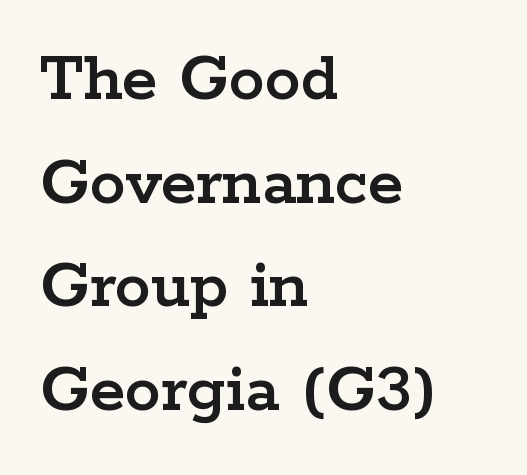
The image shows 72 px wide serif type, upright; set left-aligned, normal line spacing (1.44x), normal letter spacing, not underlined; low stroke contrast and a medium x-height.
